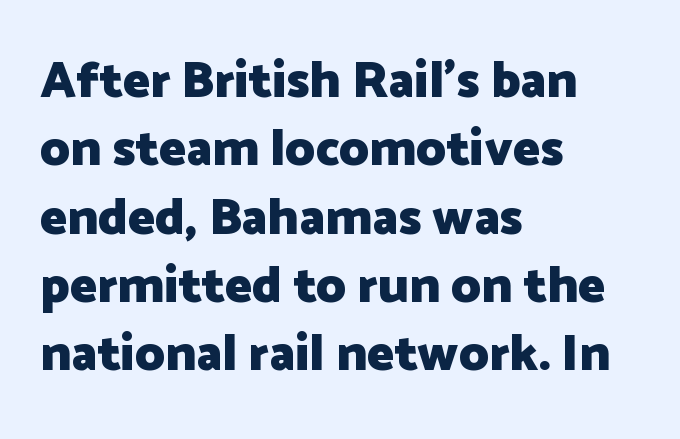
The image shows 51 px heavy sans-serif type, upright; set left-aligned, normal line spacing (1.34x), normal letter spacing, not underlined; low stroke contrast and a medium x-height.
